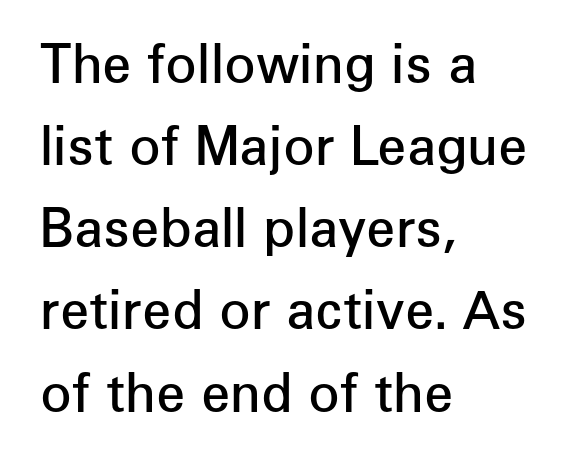
The image shows 52 px semibold sans-serif type, upright; set left-aligned, normal line spacing (1.58x), normal letter spacing, not underlined; low stroke contrast and a medium x-height.
